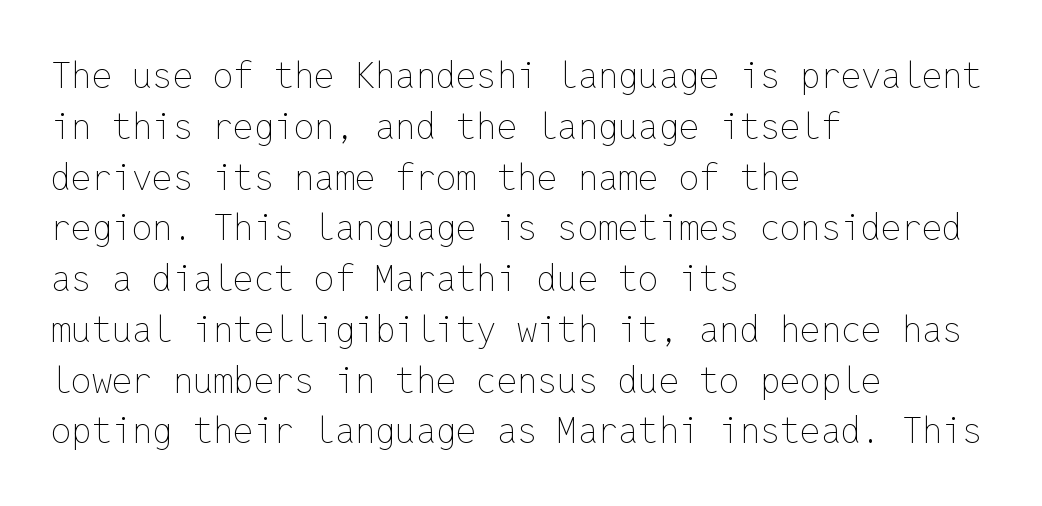
{"italic": "no", "bold": "no", "weight": "thin", "width": "normal", "stroke_contrast": "low", "x_height": "medium", "monospaced": "yes", "underline": "no", "align": "left", "line_spacing": "normal", "line_spacing_ratio": 1.41, "letter_spacing": "normal", "letter_spacing_em": 0.0, "glyph_px": 36}
